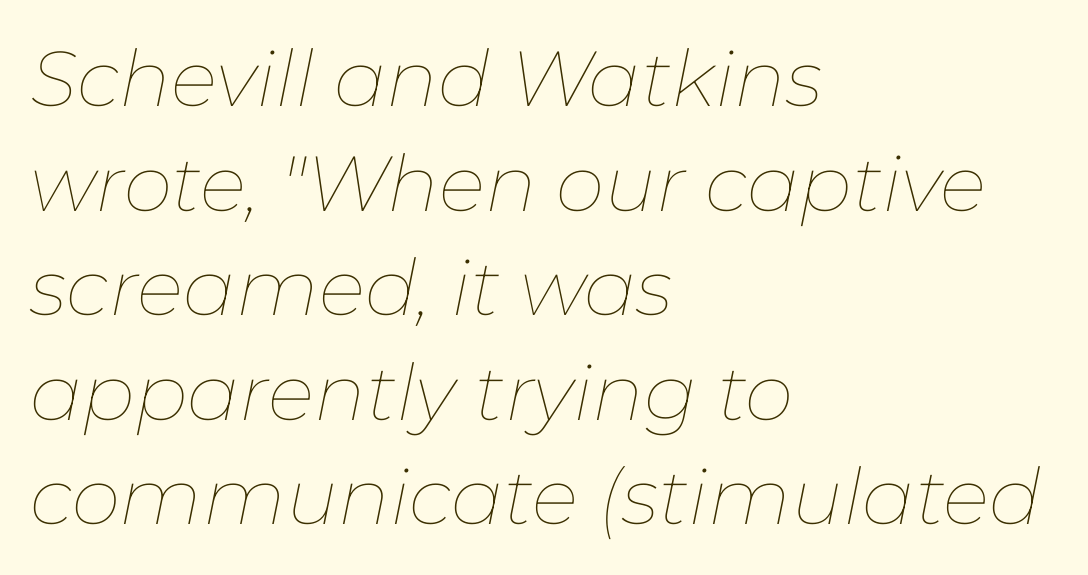
Looks like regular typesetting: each glyph gets only the width it needs. No extra tracking has been applied to these lines. In terms of posture, this sample is oblique. Weight: in the light-to-regular range.
